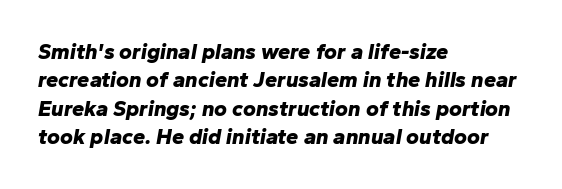
The image shows 22 px bold type, italic (leaning right); set left-aligned, normal line spacing (1.29x), normal letter spacing, not underlined.
